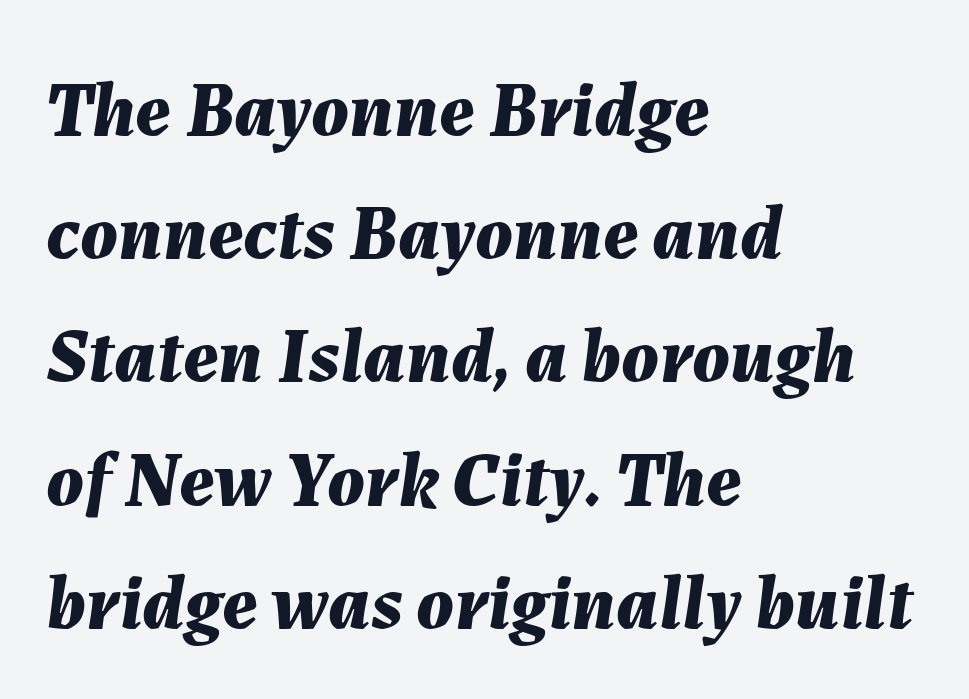
Layout note: lines flush left. A bare baseline throughout the passage. These words are printed bold, with thick strokes throughout. If you drew a line through each stem, it would be angled. Nothing unusual about the tracking: characters are spaced as the font intends. Note the varied advance widths — an 'i' is clearly narrower than an 'm'.
